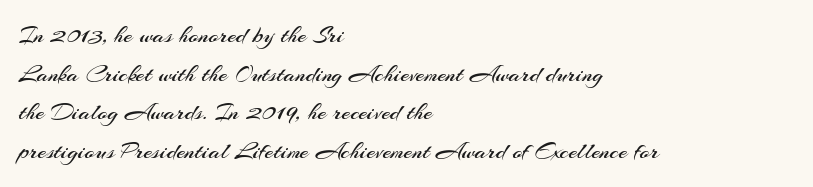
Q: Is the text bold? A: No.
Q: Is the text italic (slanted)? A: Yes.
Q: Is the text underlined? A: No.
Q: How is the paragraph aligned? A: Left-aligned.
Q: Is the spacing between letters normal or unusually wide? A: Normal.
Q: Is the spacing between lines tight, normal or loose? A: Normal.
